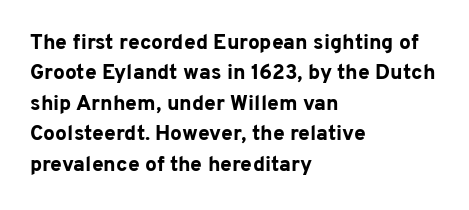
The image shows 21 px bold type, upright; set left-aligned, normal line spacing (1.45x), normal letter spacing, not underlined.
